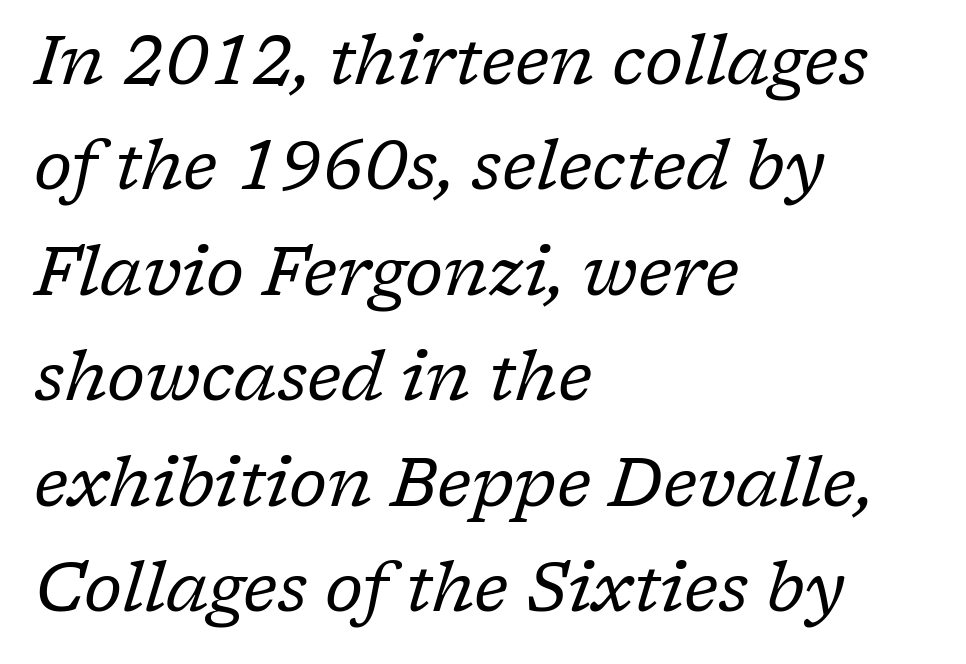
{"serif": "yes", "italic": "yes", "lean": "right", "slant_degrees": 17, "bold": "no", "weight": "regular", "width": "normal", "stroke_contrast": "low", "x_height": "medium", "monospaced": "no", "underline": "no", "align": "left", "line_spacing": "normal", "line_spacing_ratio": 1.55, "letter_spacing": "normal", "letter_spacing_em": 0.0, "glyph_px": 68}
